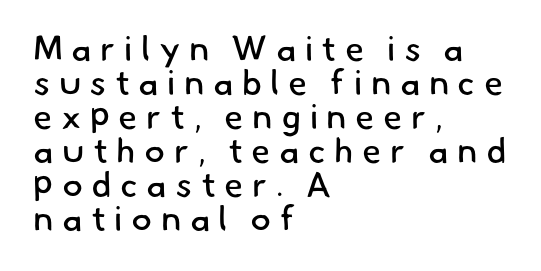
The image shows 35 px regular-weight sans-serif type; set left-aligned, tight line spacing (0.97x), unusually wide letter spacing (+0.24 em), not underlined; low stroke contrast and a small x-height.
